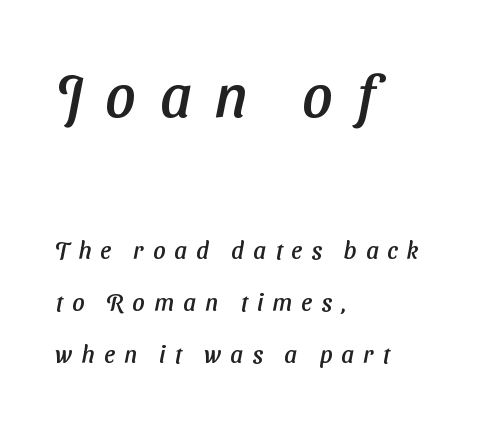
Letter spacing: wide. You could not count columns in this text — the font is proportionally spaced. No feet cap the strokes, marking this as sans-serif type. Is the block centered? No — it sits flush against the left margin.
